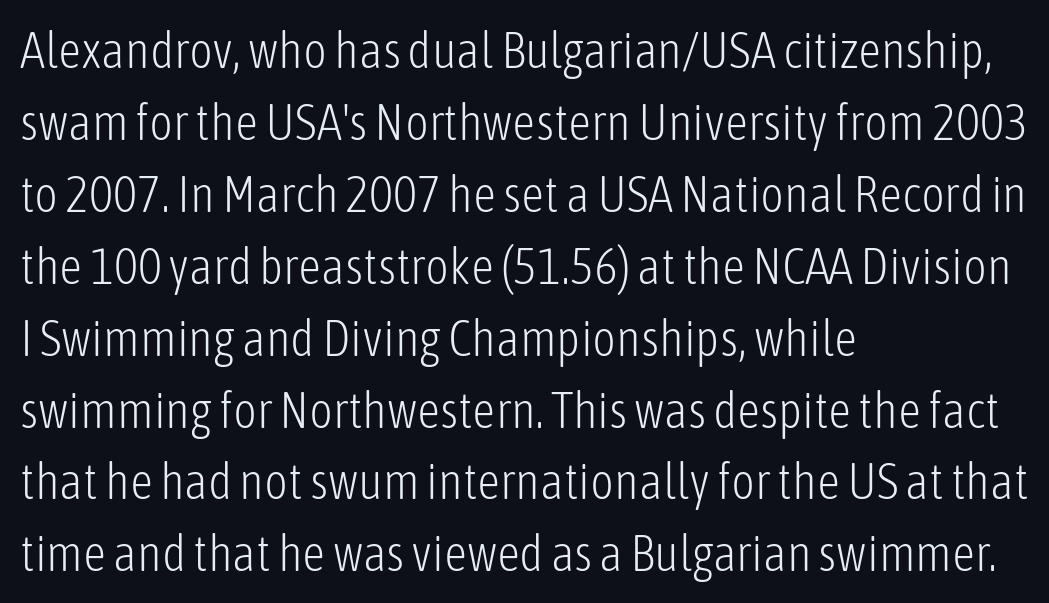
Teacher's note: observe the even left margin — that is flush-left alignment. You could call the tracking neutral — neither tight nor loose. A light-to-regular cut is what we see here. If you drew a line through each stem, it would be perfectly vertical.
